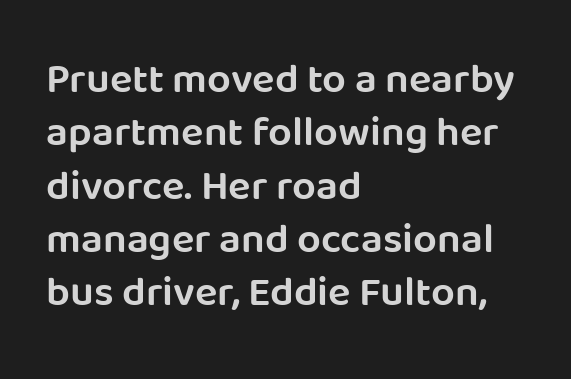
{"serif": "no", "italic": "no", "bold": "semi", "weight": "semibold", "width": "normal", "stroke_contrast": "low", "x_height": "large", "monospaced": "no", "underline": "no", "align": "left", "line_spacing": "normal", "line_spacing_ratio": 1.27, "letter_spacing": "normal", "letter_spacing_em": 0.0, "glyph_px": 42}
